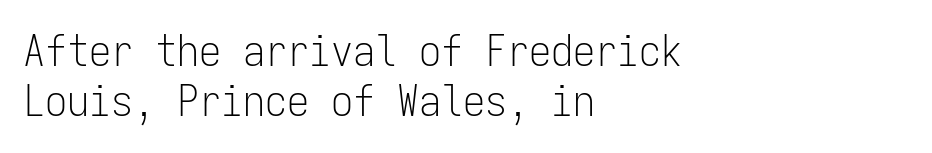
Q: Is the text bold? A: No.
Q: Is the text italic (slanted)? A: No, it is upright.
Q: Is the typeface a serif or a sans-serif typeface? A: Sans-serif.
Q: Is the text underlined? A: No.
Q: How is the paragraph aligned? A: Left-aligned.
Q: Is the spacing between letters normal or unusually wide? A: Normal.
Q: Is the spacing between lines tight, normal or loose? A: Tight.
Q: Width (condensed, normal, or wide)? A: Condensed.
Q: Stroke contrast? A: Low.
Q: x-height? A: Medium.
Q: Monospaced? A: Yes.
